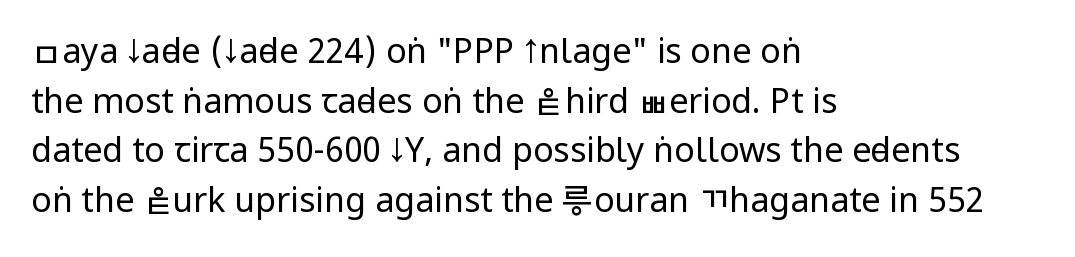
{"serif": "no", "italic": "no", "bold": "no", "weight": "regular", "width": "condensed", "stroke_contrast": "low", "x_height": "large", "monospaced": "no", "underline": "no", "align": "left", "line_spacing": "normal", "line_spacing_ratio": 1.46, "letter_spacing": "normal", "letter_spacing_em": 0.0, "glyph_px": 34}
